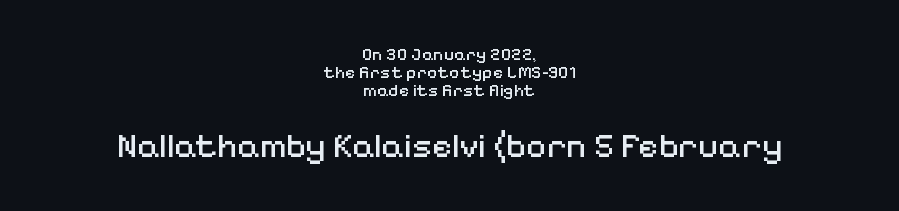
{"serif": "no", "italic": "no", "bold": "no", "weight": "regular", "width": "normal", "stroke_contrast": "medium", "x_height": "medium", "monospaced": "no", "underline": "no", "align": "center", "line_spacing": "tight", "line_spacing_ratio": 0.99, "letter_spacing": "normal", "letter_spacing_em": 0.0, "larger_block": "second", "size_ratio": 1.94, "glyph_px": 35}
